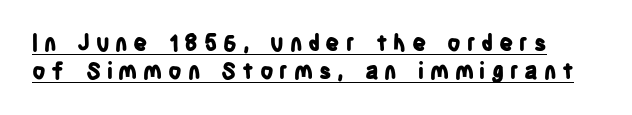
Q: Is the text bold? A: Yes.
Q: Is the text italic (slanted)? A: No, it is upright.
Q: Is the text underlined? A: Yes.
Q: Is the spacing between letters normal or unusually wide? A: Unusually wide.
Q: Is the spacing between lines tight, normal or loose? A: Normal.
